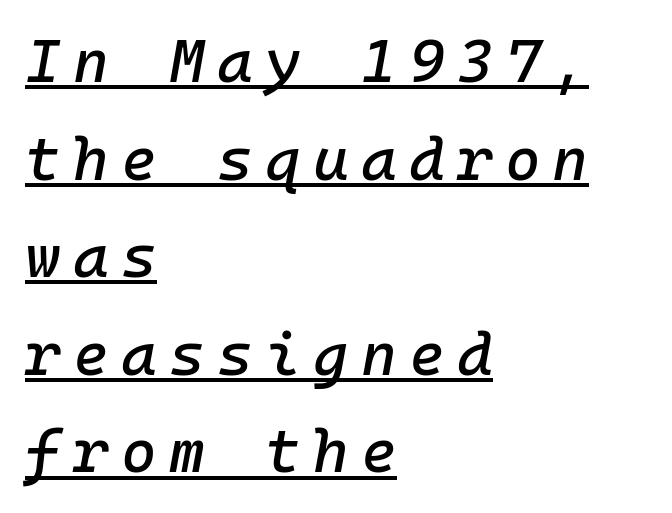
The image shows 61 px text type, italic (leaning right), monospaced; set left-aligned, normal line spacing (1.6x), unusually wide letter spacing (+0.2 em), underlined; low stroke contrast and a medium x-height.
